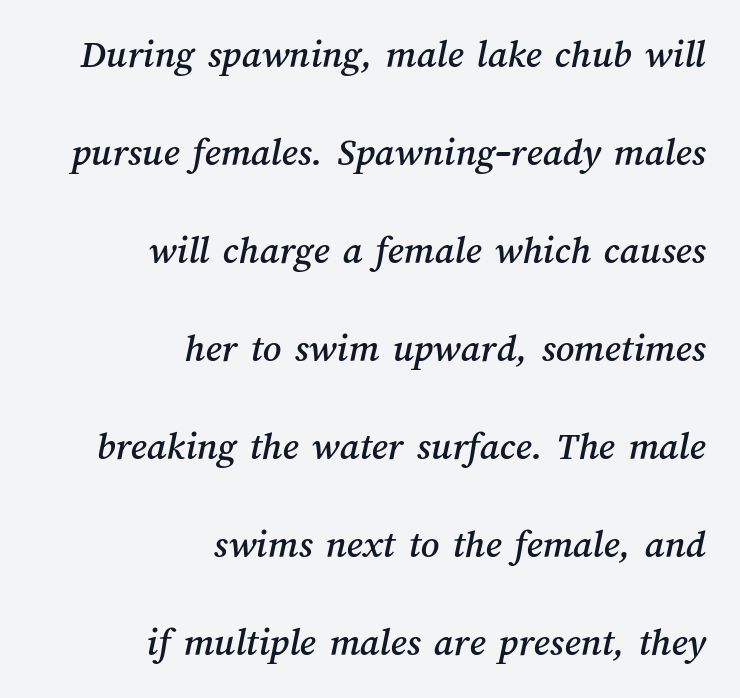
{"width": "normal", "stroke_contrast": "medium", "x_height": "medium", "monospaced": "no", "underline": "no", "align": "right", "line_spacing": "loose", "line_spacing_ratio": 2.45, "letter_spacing": "normal", "letter_spacing_em": 0.0, "glyph_px": 40}
